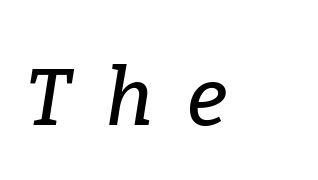
These lines have a slow, spaced-out rhythm from letter to letter. Designer's note — italics engaged. I'd call this a serif setting — the letters wear small feet. Is this a fixed-width face? No — the glyphs have proportional, varying widths. Unmarked baselines from the first word to the last.
